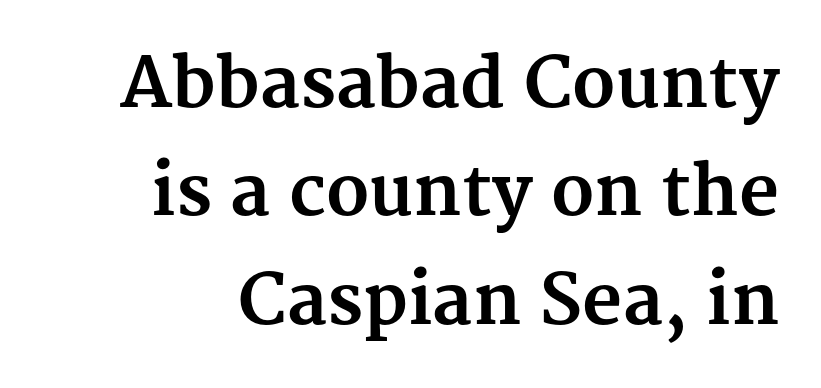
Every stem runs plumb, perpendicular to the baseline. Check the space under the baseline: it is left empty. Each word holds together tightly as a unit, with standard inter-letter gaps. The glyphs in this specimen are seriffed. The letters advance in unequal steps, a hallmark of proportional type. These lines sit exactly where default settings would place them.
